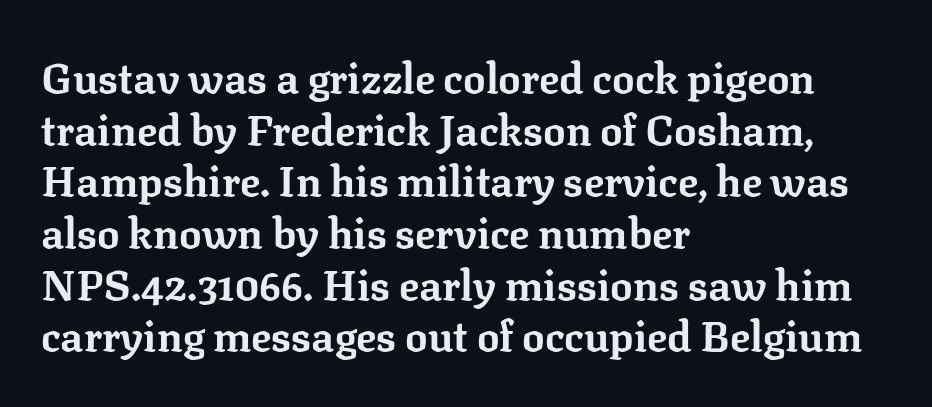
{"serif": "yes", "italic": "no", "bold": "yes", "weight": "bold", "width": "normal", "stroke_contrast": "low", "x_height": "medium", "monospaced": "no", "underline": "no", "align": "left", "line_spacing_ratio": 1.23, "letter_spacing": "normal", "letter_spacing_em": 0.0, "glyph_px": 42}
